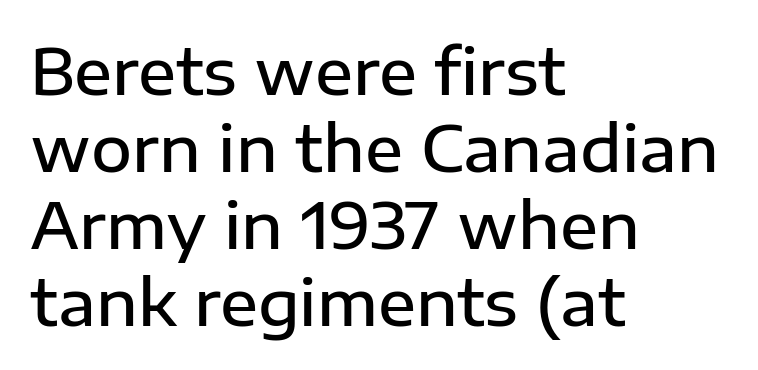
The specimen omits any rule beneath the text block's lines. The text block is weighted toward the left margin, trailing off unevenly rightward. Each letter keeps its own natural width here, so spacing adapts to shape. No feet cap the strokes, marking this as sans-serif type.
